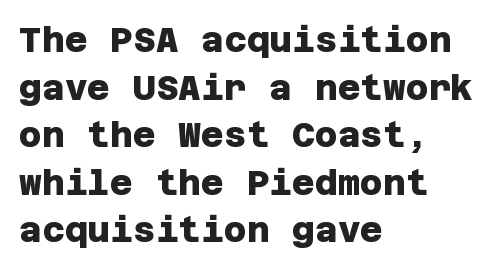
{"serif": "no", "bold": "yes", "weight": "heavy", "width": "normal", "stroke_contrast": "low", "x_height": "large", "underline": "no", "align": "left", "line_spacing": "normal", "line_spacing_ratio": 1.36, "letter_spacing": "normal", "letter_spacing_em": 0.0, "glyph_px": 35}
